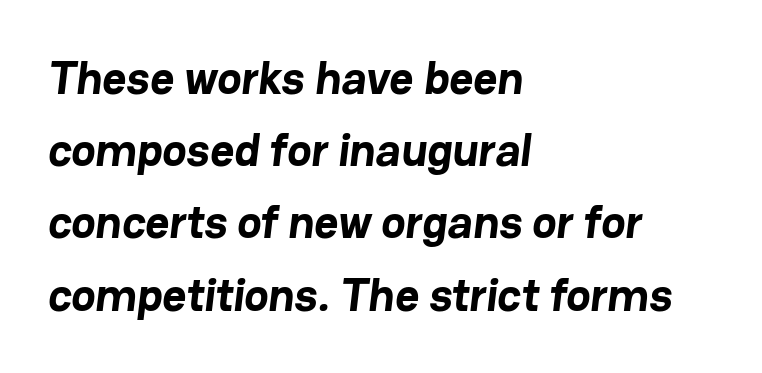
Serifs: no, the terminals of the letterforms are clean. The line-height multiplier appears to be the usual default. Each line starts at the same left margin while the right side varies. Nothing unusual about the tracking: characters are spaced as the font intends.
